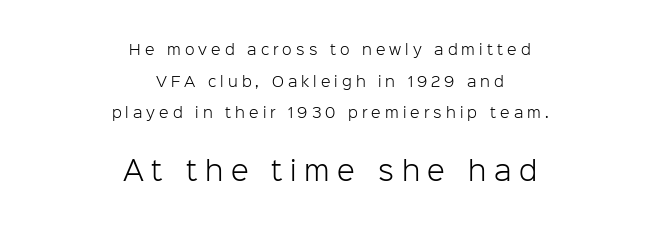
The image shows 26 px text type, upright; set centered, loose line spacing (2.26x), unusually wide letter spacing (+0.29 em), not underlined; the second (bottom) block is 1.86x larger.
